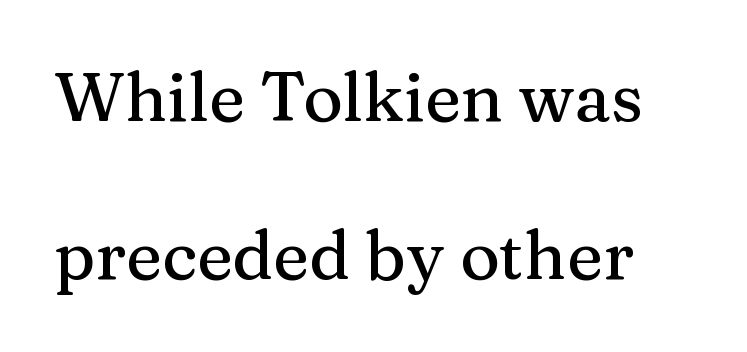
Decoration check: the copy has no underline. Nothing unusual about the tracking: characters are spaced as the font intends. Airy leading. Is this a fixed-width face? No — the glyphs have proportional, varying widths.
